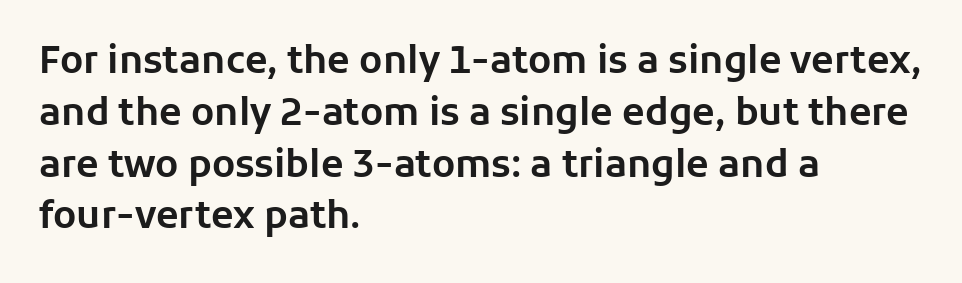
The image shows 37 px sans-serif type, upright; set left-aligned, normal line spacing (1.4x), normal letter spacing, not underlined; low stroke contrast and a medium x-height.
